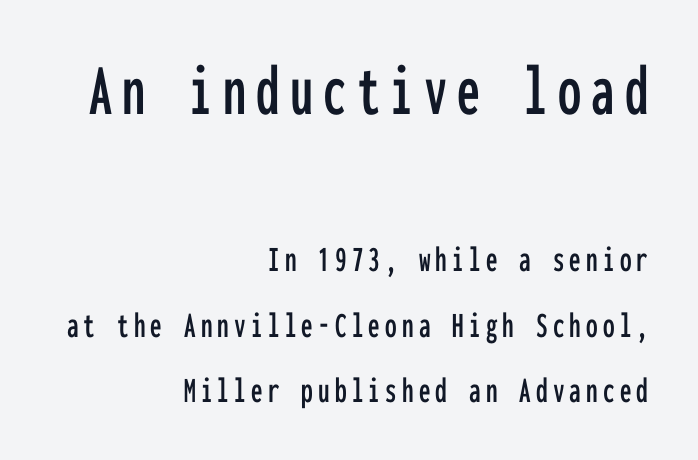
{"serif": "no", "italic": "no", "width": "condensed", "stroke_contrast": "low", "x_height": "medium", "monospaced": "yes", "underline": "no", "align": "right", "line_spacing_ratio": 1.76, "larger_block": "first", "size_ratio": 2.0, "glyph_px": 74}
